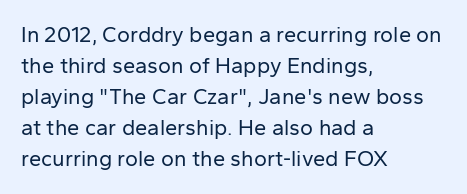
Q: Is the text bold? A: No.
Q: Is the text italic (slanted)? A: No, it is upright.
Q: Is the text underlined? A: No.
Q: How is the paragraph aligned? A: Left-aligned.
Q: Is the spacing between letters normal or unusually wide? A: Normal.
Q: Is the spacing between lines tight, normal or loose? A: Normal.
